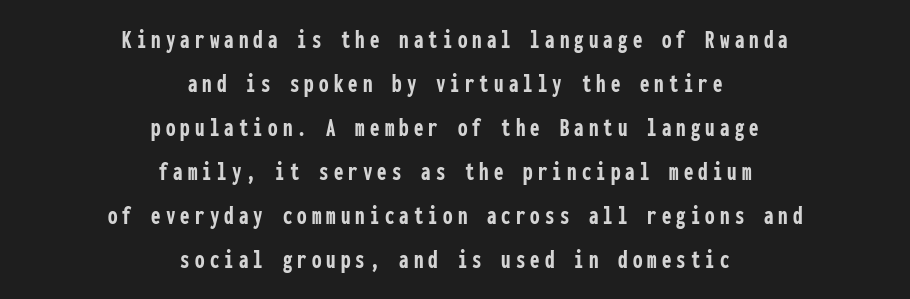
{"italic": "no", "bold": "yes", "underline": "no", "align": "center", "line_spacing": "normal", "line_spacing_ratio": 1.63, "glyph_px": 27}
